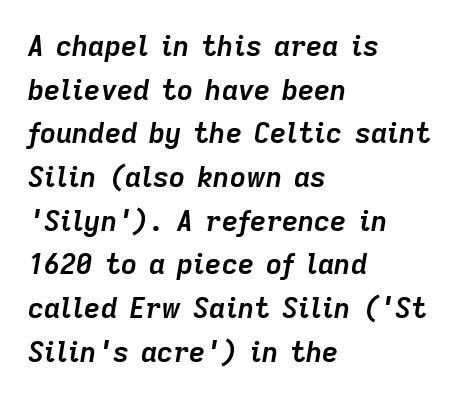
{"italic": "yes", "lean": "right", "slant_degrees": 9, "bold": "yes", "weight": "semibold", "width": "normal", "stroke_contrast": "low", "x_height": "medium", "monospaced": "no", "underline": "no", "align": "left", "line_spacing": "normal", "line_spacing_ratio": 1.56, "letter_spacing": "normal", "letter_spacing_em": 0.0, "glyph_px": 28}
